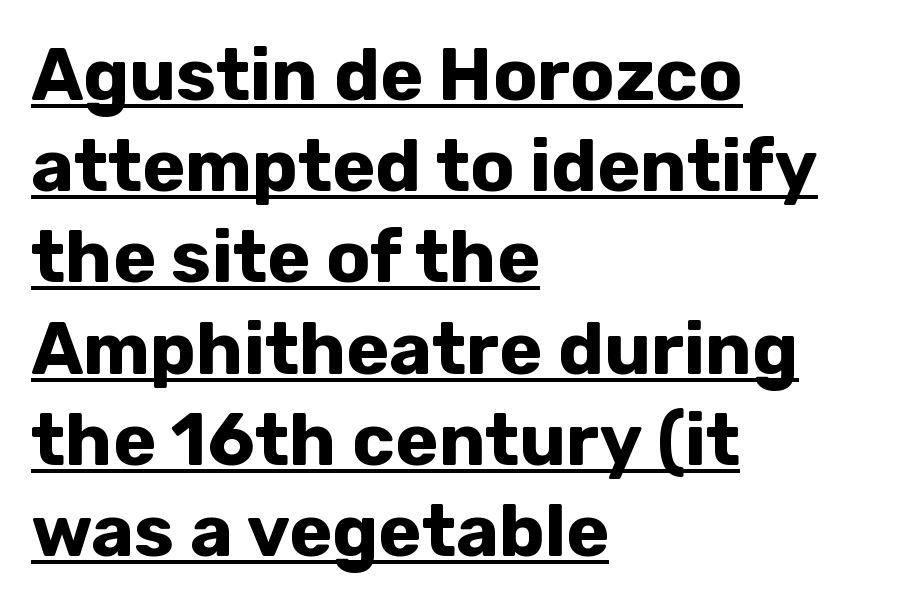
Q: Is the text bold? A: Yes.
Q: Is the text italic (slanted)? A: No, it is upright.
Q: Is the typeface a serif or a sans-serif typeface? A: Sans-serif.
Q: Is the text underlined? A: Yes.
Q: How is the paragraph aligned? A: Left-aligned.
Q: Is the spacing between letters normal or unusually wide? A: Normal.
Q: Is the spacing between lines tight, normal or loose? A: Normal.
Q: Width (condensed, normal, or wide)? A: Normal.
Q: Stroke contrast? A: Low.
Q: x-height? A: Medium.
Q: Monospaced? A: No.
